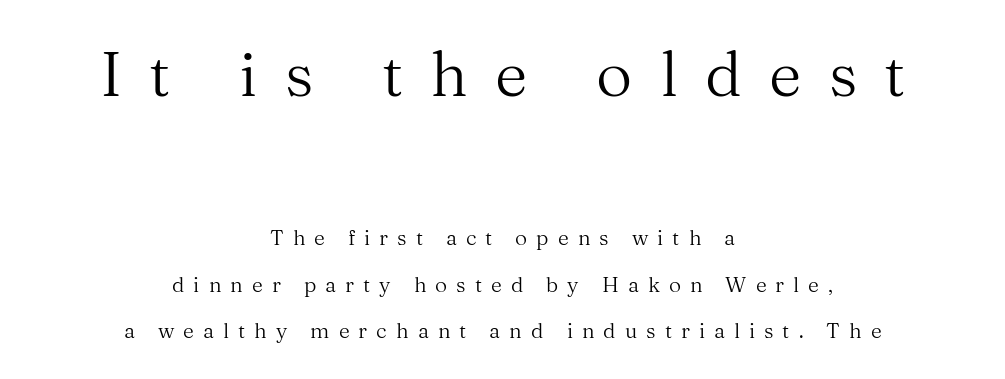
Spacing verdict: proportional, widths tailored to each character. Both edges are ragged and mirror each other, which tells us the setting is centered. The text was rendered using a seriffed face with decorative stroke endings. Stems and bowls with no extra thickness — not bold. Loosely led — the rows are spread out. Observe the wide spacing: letters keep a clear distance from each other.
